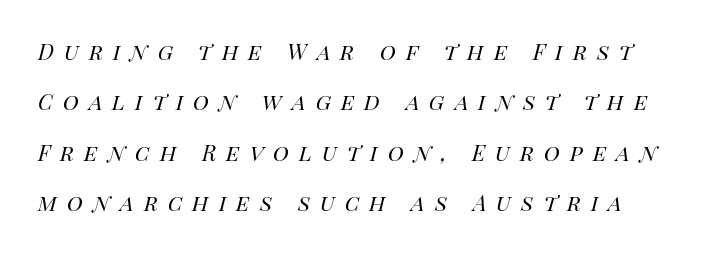
Q: Is the text bold? A: No.
Q: Is the text italic (slanted)? A: Yes, it leans right by about 14 degrees.
Q: Is the text underlined? A: No.
Q: Is the spacing between letters normal or unusually wide? A: Unusually wide.
